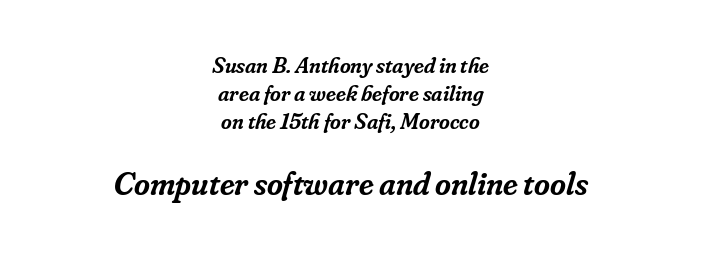
{"serif": "yes", "italic": "yes", "lean": "right", "slant_degrees": 16, "bold": "semi", "weight": "semibold", "width": "normal", "stroke_contrast": "low", "x_height": "small", "monospaced": "no", "underline": "no", "align": "center", "line_spacing_ratio": 1.22, "letter_spacing": "normal", "letter_spacing_em": 0.0, "larger_block": "second", "size_ratio": 1.48, "glyph_px": 34}
